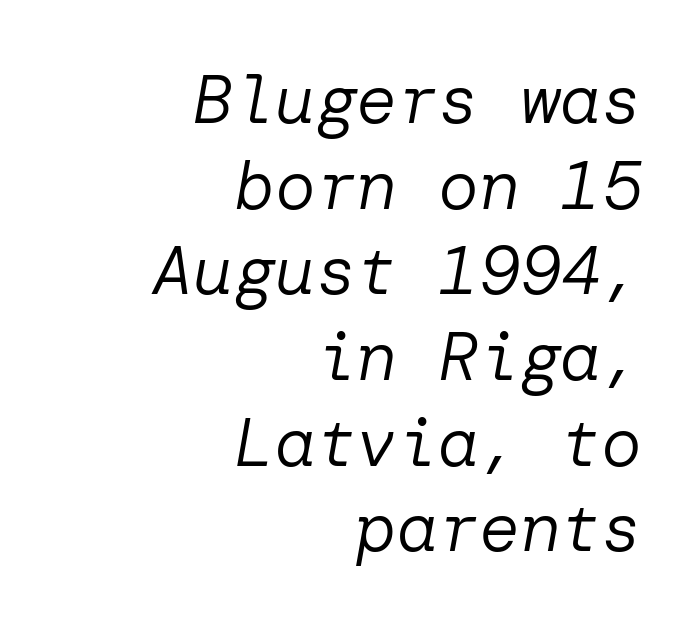
Underline: absent. One-word summary of the alignment: right. The strokes carry an ordinary text weight at most. The passage shown stacks its lines at a standard gap. This is oblique type, the kind used for emphasis or titles.
